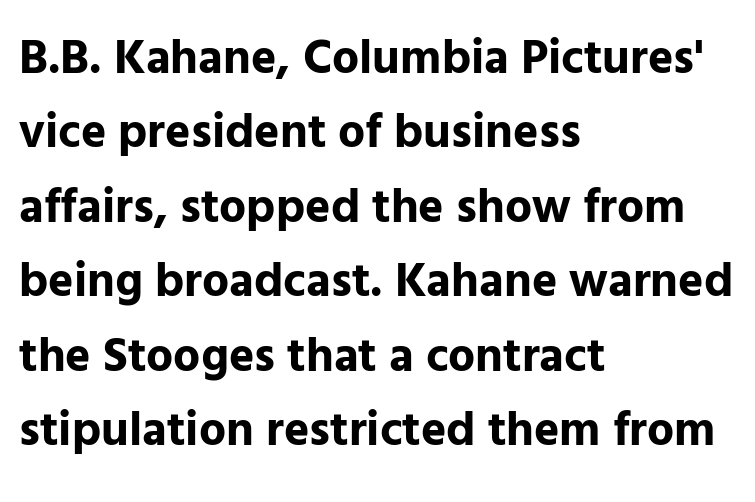
Q: Is the text bold? A: Yes.
Q: Is the text italic (slanted)? A: No, it is upright.
Q: Is the typeface a serif or a sans-serif typeface? A: Sans-serif.
Q: Is the text underlined? A: No.
Q: How is the paragraph aligned? A: Left-aligned.
Q: Is the spacing between letters normal or unusually wide? A: Normal.
Q: Is the spacing between lines tight, normal or loose? A: Normal.
Q: Width (condensed, normal, or wide)? A: Normal.
Q: Stroke contrast? A: Low.
Q: x-height? A: Medium.
Q: Monospaced? A: No.
